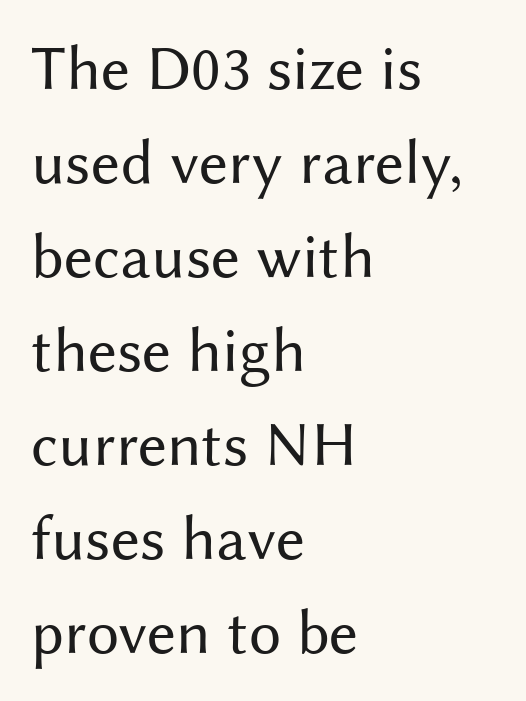
{"serif": "no", "italic": "no", "bold": "no", "weight": "regular", "width": "normal", "stroke_contrast": "medium", "x_height": "medium", "monospaced": "no", "underline": "no", "align": "left", "line_spacing": "normal", "line_spacing_ratio": 1.47, "letter_spacing": "normal", "letter_spacing_em": 0.0, "glyph_px": 64}
